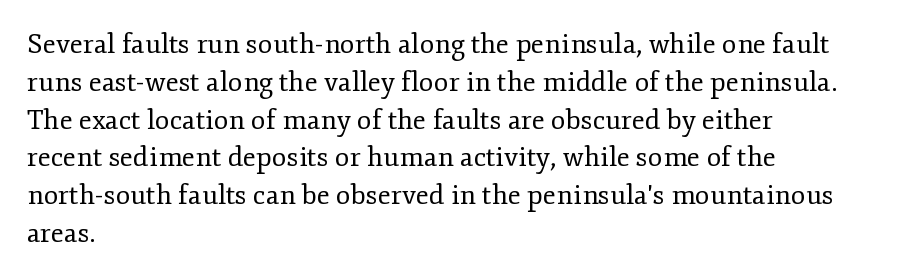
Q: Is the text bold? A: No.
Q: Is the text italic (slanted)? A: No, it is upright.
Q: Is the text underlined? A: No.
Q: How is the paragraph aligned? A: Left-aligned.
Q: Is the spacing between letters normal or unusually wide? A: Normal.
Q: Is the spacing between lines tight, normal or loose? A: Normal.
